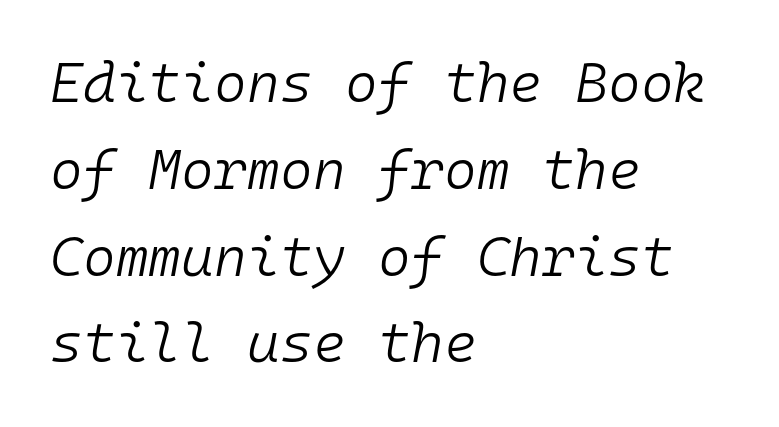
A typesetter would call this monospace, since all characters share one set width. Summary of vertical rhythm: regular, with standard interline spacing. Honestly, the letter spacing is just normal — you wouldn't notice it. Is the type heavy? It reads as light-to-regular instead. The letters are slanted; this is an italic face.
